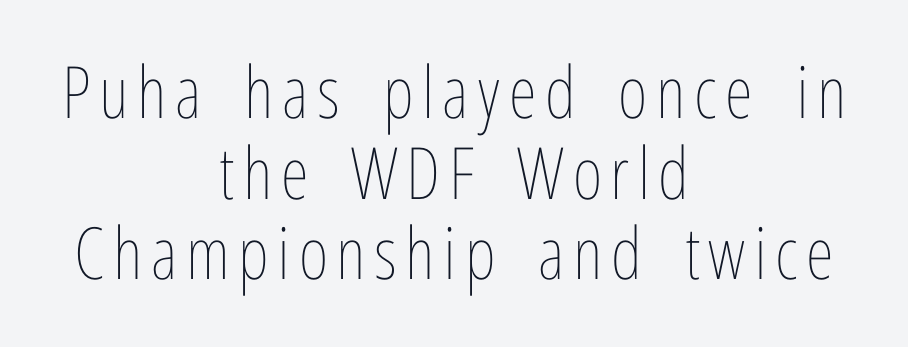
Spacing verdict: proportional, widths tailored to each character. Is the stroke heavy? The answer is a plain regular-or-lighter. Horizontal bands of white between lines are thin slivers. Compared with a flush-left layout, this one balances lines on the center instead. The lettering holds an erect, upright posture throughout. The space directly below the letters is spotless.
